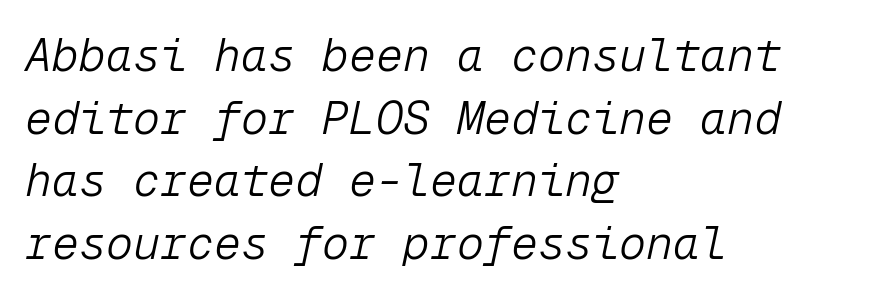
The words here are not underlined. A typesetter would call this leading conventional body-copy spacing. The passage shown has conventional tracking throughout. Every character here occupies the same horizontal width, giving the sample a typewriter-like rhythm. Yep, that's italic — everything's leaning. The strokes carry an ordinary text weight at most.
